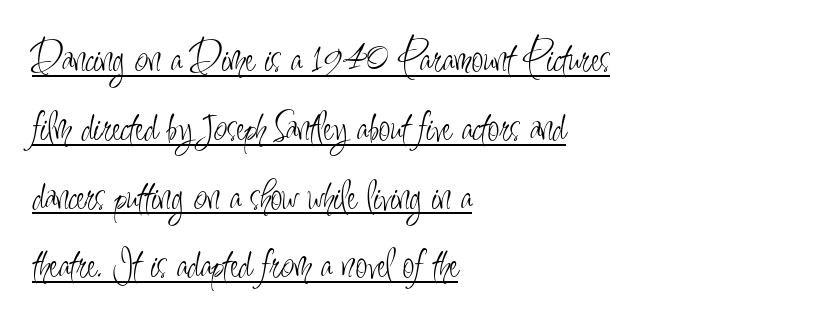
The image shows 43 px light, condensed sans-serif type; set left-aligned, normal line spacing (1.6x), normal letter spacing, underlined; low stroke contrast and a small x-height.
